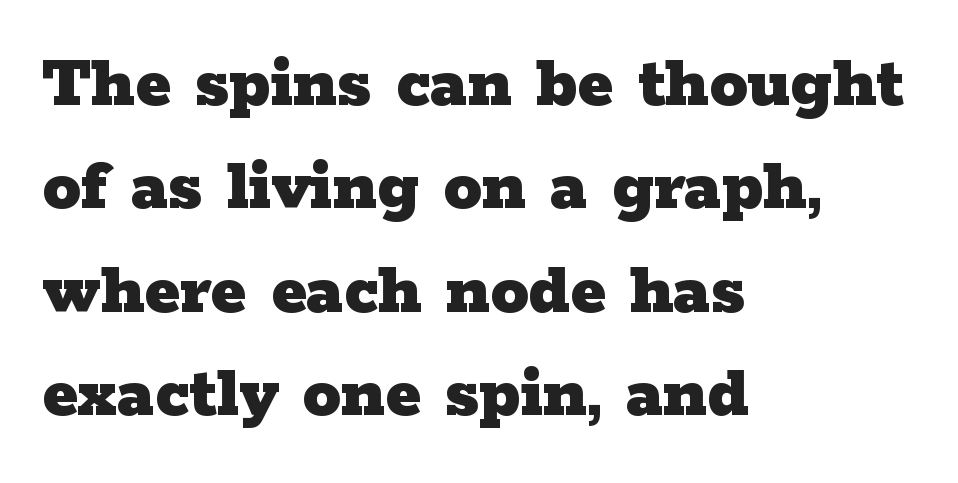
{"serif": "yes", "italic": "no", "bold": "yes", "weight": "heavy", "width": "wide", "stroke_contrast": "low", "x_height": "medium", "monospaced": "no", "underline": "no", "align": "left", "line_spacing": "normal", "line_spacing_ratio": 1.36, "letter_spacing": "normal", "letter_spacing_em": 0.0, "glyph_px": 76}
